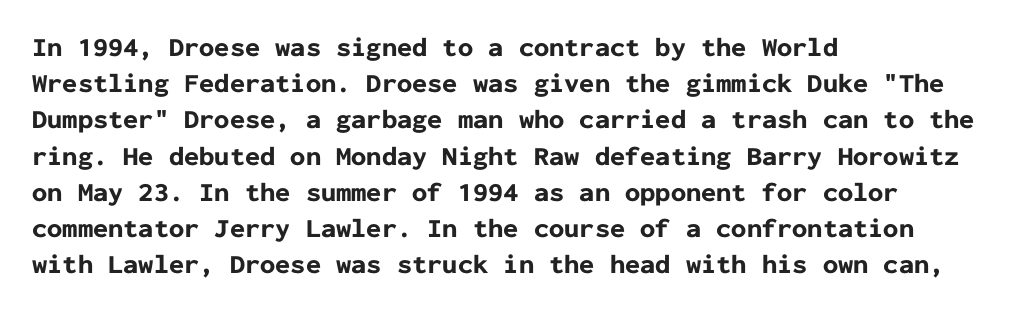
{"italic": "no", "bold": "yes", "underline": "no", "align": "left", "line_spacing": "normal", "line_spacing_ratio": 1.34, "letter_spacing": "normal", "letter_spacing_em": 0.0, "glyph_px": 27}
